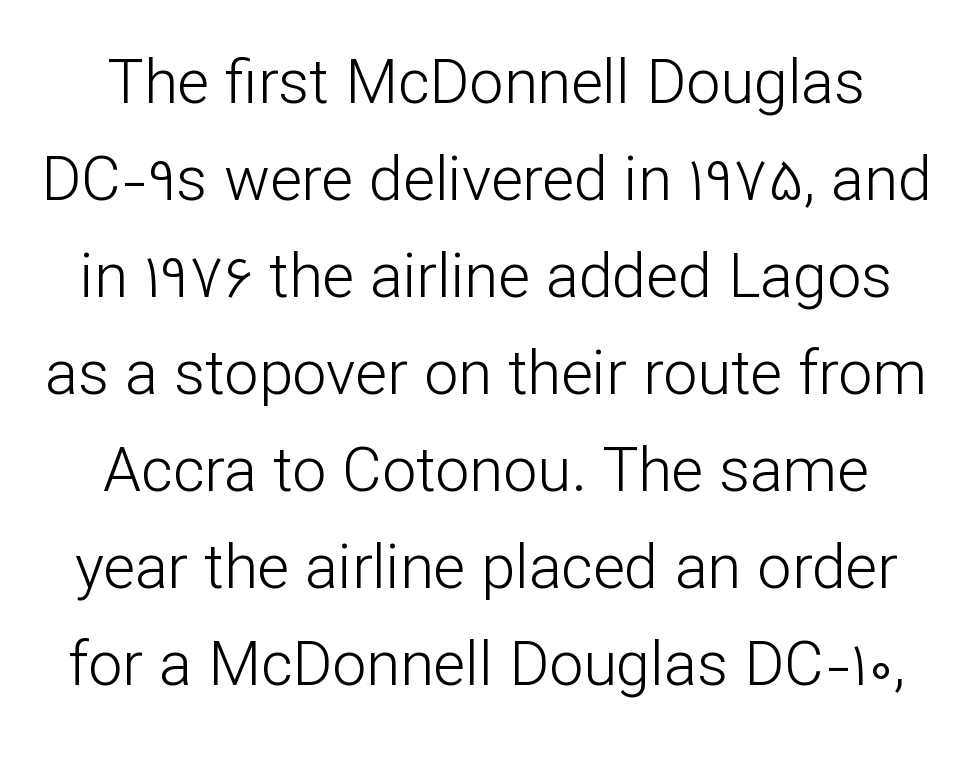
The image shows 61 px light sans-serif type, upright; set normal line spacing (1.59x), normal letter spacing, not underlined; low stroke contrast and a medium x-height.
